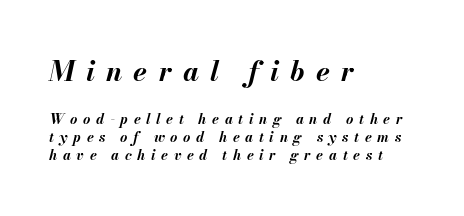
{"italic": "yes", "lean": "right", "slant_degrees": 13, "bold": "yes", "weight": "bold", "width": "normal", "stroke_contrast": "medium", "x_height": "small", "monospaced": "no", "underline": "no", "align": "left", "line_spacing": "normal", "line_spacing_ratio": 1.3, "letter_spacing": "wide", "letter_spacing_em": 0.4, "larger_block": "first", "size_ratio": 2.0, "glyph_px": 28}
